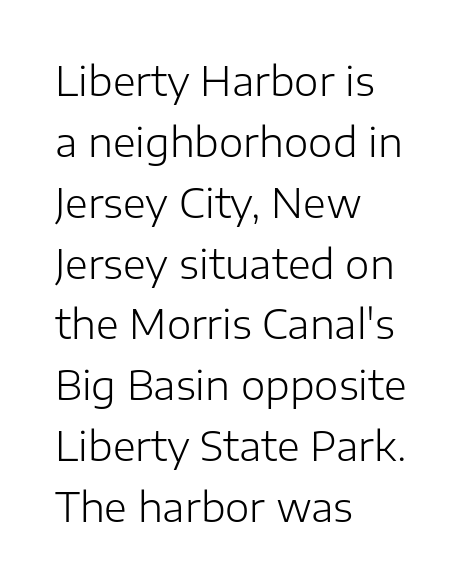
The image shows 39 px light sans-serif type, upright; set left-aligned, normal line spacing (1.56x), normal letter spacing, not underlined; low stroke contrast and a medium x-height.
